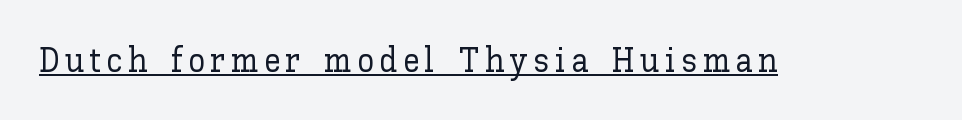
The image shows 34 px text type, upright; set underlined; low stroke contrast and a medium x-height.
